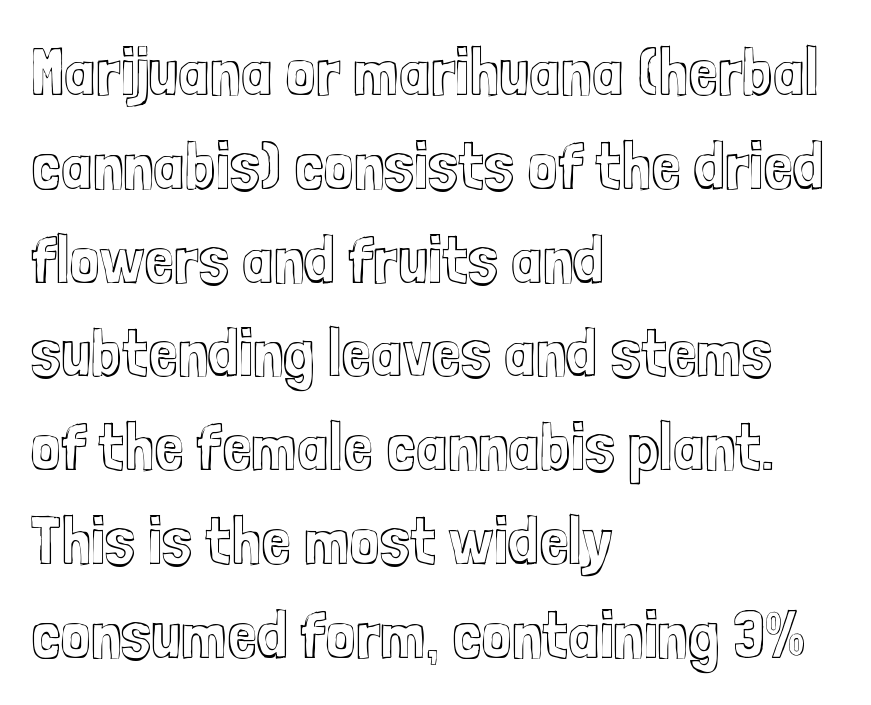
{"italic": "no", "width": "condensed", "x_height": "medium", "monospaced": "no", "underline": "no", "align": "left", "line_spacing": "normal", "line_spacing_ratio": 1.4, "letter_spacing": "normal", "letter_spacing_em": 0.0, "glyph_px": 67}
